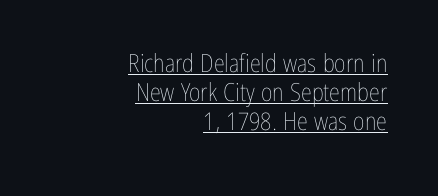
Notice how the stems are strictly vertical — no italics here. Letters have the restrained weight of plain body copy at most. A baseline rule has been typeset under these characters. Here the glyphs are tracked normally, forming tight word shapes.
